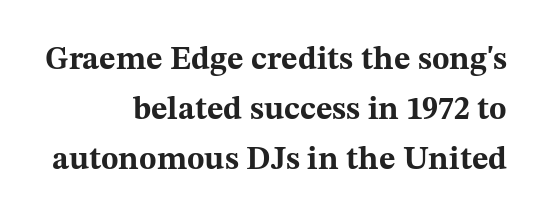
Q: Is the text bold? A: Yes.
Q: Is the text italic (slanted)? A: No, it is upright.
Q: Is the typeface a serif or a sans-serif typeface? A: Serif.
Q: Is the text underlined? A: No.
Q: How is the paragraph aligned? A: Right-aligned.
Q: Is the spacing between letters normal or unusually wide? A: Normal.
Q: Is the spacing between lines tight, normal or loose? A: Normal.
Q: Width (condensed, normal, or wide)? A: Wide.
Q: Stroke contrast? A: Medium.
Q: x-height? A: Medium.
Q: Monospaced? A: No.
